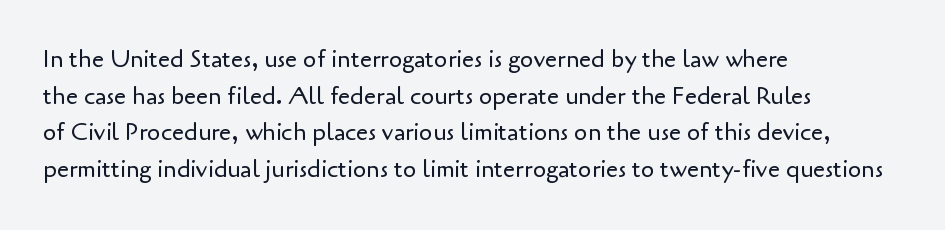
Q: Is the text bold? A: No.
Q: Is the text italic (slanted)? A: No, it is upright.
Q: Is the text underlined? A: No.
Q: How is the paragraph aligned? A: Left-aligned.
Q: Is the spacing between letters normal or unusually wide? A: Normal.
Q: Is the spacing between lines tight, normal or loose? A: Normal.
